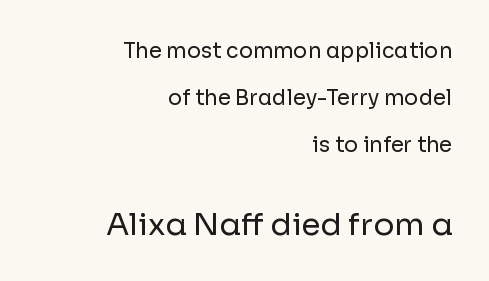
Q: Is the text bold? A: No.
Q: Is the text italic (slanted)? A: No, it is upright.
Q: Is the typeface a serif or a sans-serif typeface? A: Sans-serif.
Q: Is the text underlined? A: No.
Q: How is the paragraph aligned? A: Right-aligned.
Q: Is the spacing between letters normal or unusually wide? A: Normal.
Q: Is the spacing between lines tight, normal or loose? A: Loose.
Q: Which block of text is set in a larger size, the first (top) or the second (bottom)? A: The second (bottom) one.
Q: Width (condensed, normal, or wide)? A: Normal.
Q: Stroke contrast? A: Low.
Q: x-height? A: Medium.
Q: Monospaced? A: No.
